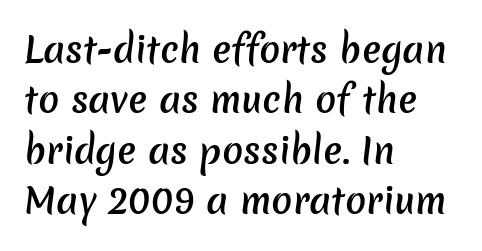
Q: Is the text bold? A: Semi-bold.
Q: Is the typeface a serif or a sans-serif typeface? A: Sans-serif.
Q: Is the text underlined? A: No.
Q: How is the paragraph aligned? A: Left-aligned.
Q: Is the spacing between letters normal or unusually wide? A: Normal.
Q: Is the spacing between lines tight, normal or loose? A: Normal.
Q: Width (condensed, normal, or wide)? A: Normal.
Q: Stroke contrast? A: Low.
Q: x-height? A: Medium.
Q: Monospaced? A: No.
